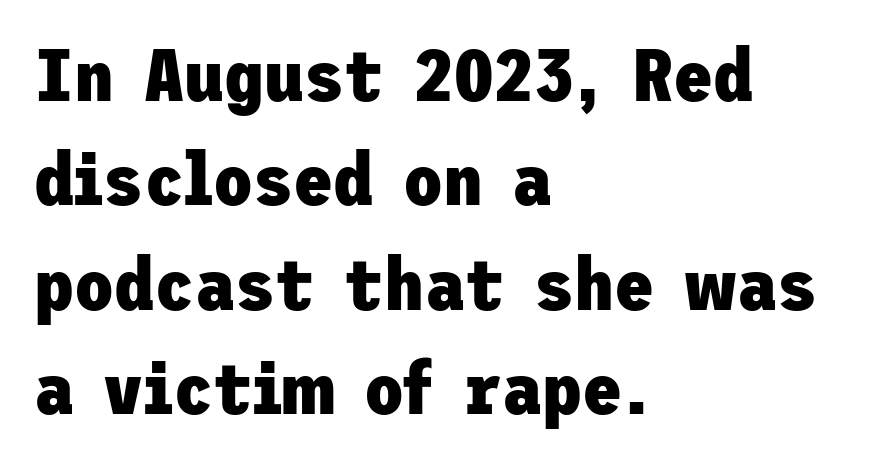
Stroke thickness is high; the sample reads as a true bold. Classification — sans serif. The vertical gap from one line to the next is medium. Lines of text with bare space underneath.
